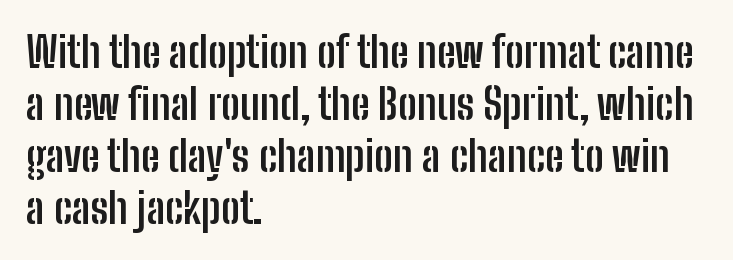
{"serif": "no", "italic": "no", "bold": "yes", "weight": "semibold", "width": "condensed", "stroke_contrast": "low", "x_height": "medium", "monospaced": "no", "underline": "no", "align": "left", "line_spacing_ratio": 1.24, "letter_spacing": "normal", "letter_spacing_em": 0.0, "glyph_px": 42}
